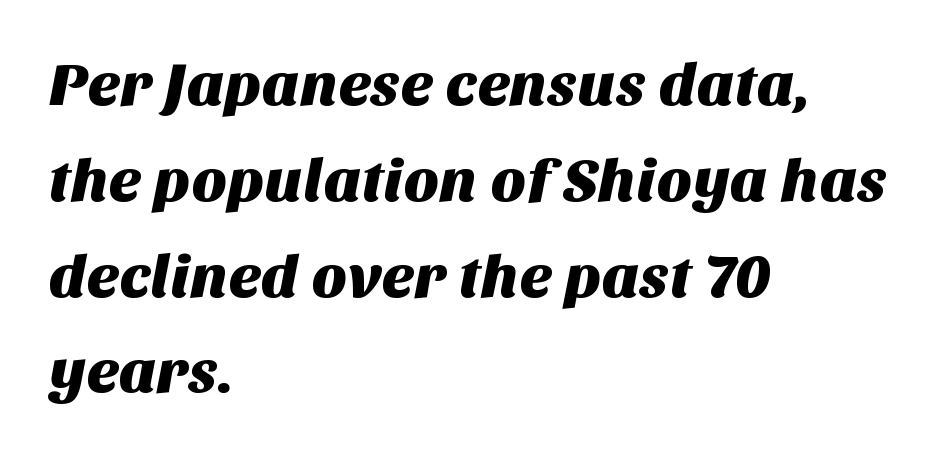
{"serif": "no", "width": "normal", "stroke_contrast": "medium", "x_height": "large", "monospaced": "no", "underline": "no", "align": "left", "line_spacing": "normal", "line_spacing_ratio": 1.57, "letter_spacing": "normal", "letter_spacing_em": 0.0, "glyph_px": 61}
